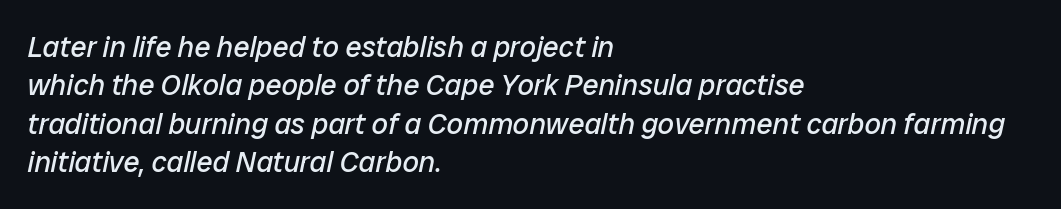
{"italic": "yes", "lean": "right", "slant_degrees": 12, "bold": "no", "weight": "regular", "width": "normal", "stroke_contrast": "low", "x_height": "medium", "monospaced": "no", "underline": "no", "align": "left", "line_spacing": "normal", "line_spacing_ratio": 1.32, "letter_spacing": "normal", "letter_spacing_em": 0.0, "glyph_px": 29}
